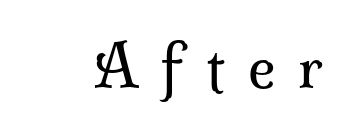
{"serif": "yes", "italic": "no", "bold": "no", "weight": "regular", "width": "normal", "stroke_contrast": "medium", "x_height": "small", "monospaced": "no", "underline": "no", "letter_spacing": "wide", "letter_spacing_em": 0.4, "glyph_px": 58}
